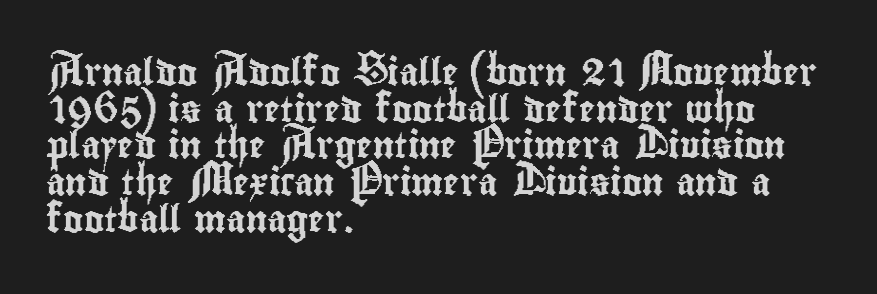
{"italic": "no", "underline": "no", "align": "left", "line_spacing": "normal", "line_spacing_ratio": 1.36, "letter_spacing": "normal", "letter_spacing_em": 0.0, "glyph_px": 27}
